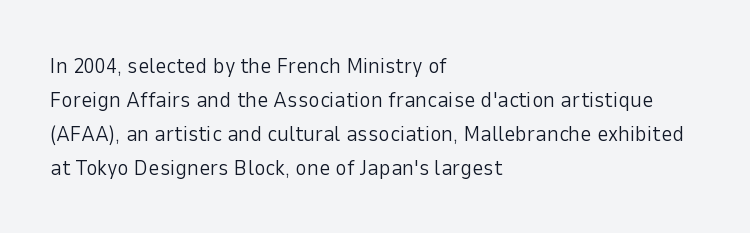
These lines stack with their left ends in a neat column. Any mark beneath the type? The region is blank. Short note: letters normally spaced. The type sits square on the baseline with zero lean.
